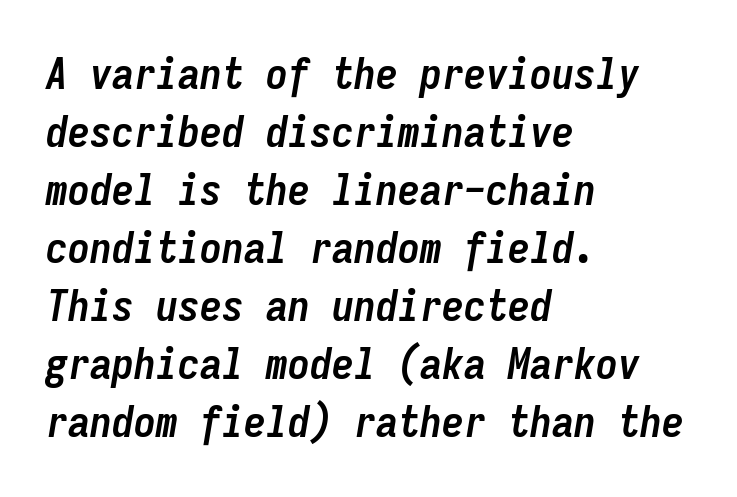
{"italic": "yes", "lean": "right", "slant_degrees": 9, "bold": "yes", "weight": "semibold", "width": "condensed", "stroke_contrast": "low", "x_height": "medium", "monospaced": "yes", "underline": "no", "align": "left", "line_spacing": "normal", "line_spacing_ratio": 1.32, "letter_spacing": "normal", "letter_spacing_em": 0.0, "glyph_px": 44}
